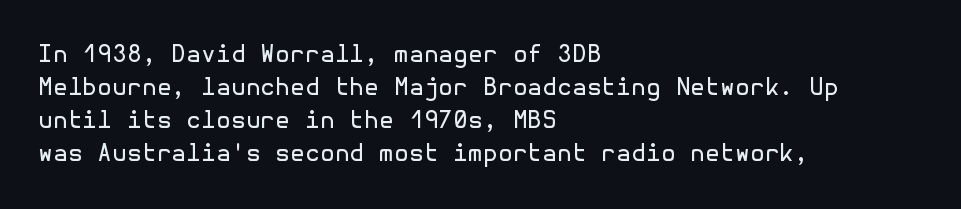
These lines stack with their left ends in a neat column. Letters rest on an invisible, unmarked baseline. The lines sit at an ordinary, default distance from one another. The type sits square on the baseline with zero lean. No letter is thick-stroked: the sample isn't bold. Default kerning and tracking; the words read as compact shapes.
